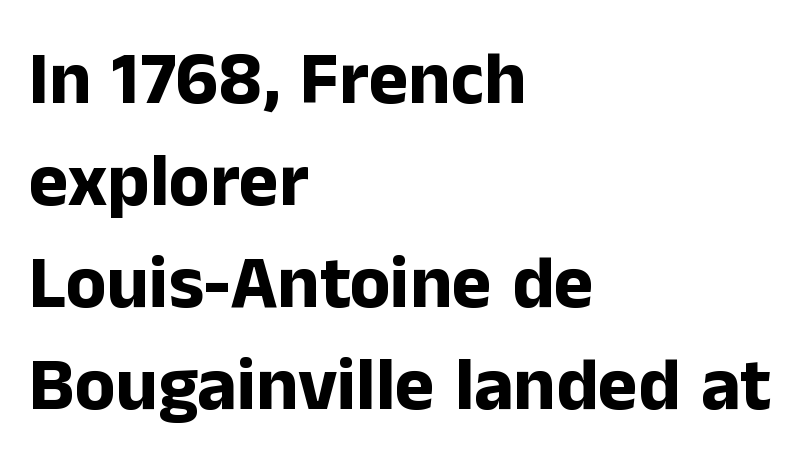
{"serif": "no", "italic": "no", "bold": "yes", "weight": "bold", "width": "normal", "stroke_contrast": "low", "x_height": "medium", "monospaced": "no", "underline": "no", "align": "left", "line_spacing": "normal", "line_spacing_ratio": 1.36, "letter_spacing": "normal", "letter_spacing_em": 0.0, "glyph_px": 75}
